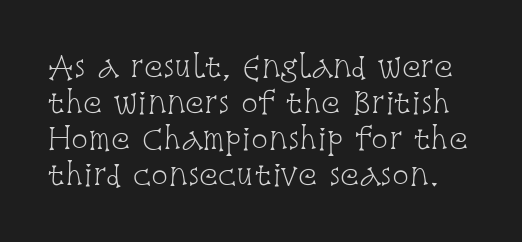
Q: Is the text bold? A: No.
Q: Is the text italic (slanted)? A: No, it is upright.
Q: Is the typeface a serif or a sans-serif typeface? A: Serif.
Q: Is the text underlined? A: No.
Q: Is the spacing between letters normal or unusually wide? A: Normal.
Q: Is the spacing between lines tight, normal or loose? A: Normal.
Q: Width (condensed, normal, or wide)? A: Condensed.
Q: Stroke contrast? A: Low.
Q: x-height? A: Large.
Q: Monospaced? A: No.
